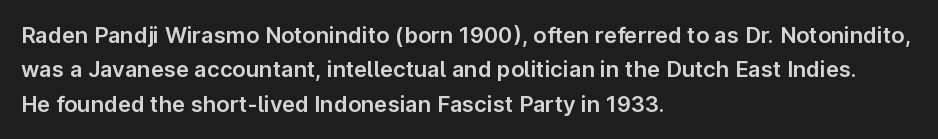
Teacher's note: observe the even left margin — that is flush-left alignment. The passage shown has conventional tracking throughout. It's the straight-up-and-down kind of type. The block of text has a typical density, with ordinary space between rows. The area under the type is left untouched.
